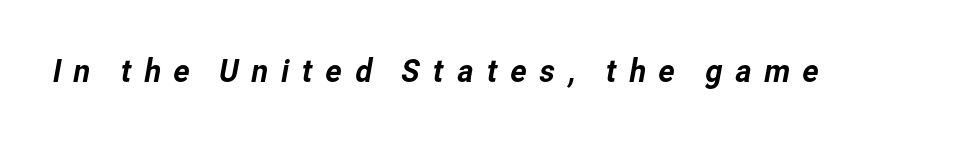
The image shows 33 px sans-serif type; set unusually wide letter spacing (+0.34 em), not underlined; low stroke contrast and a medium x-height.
